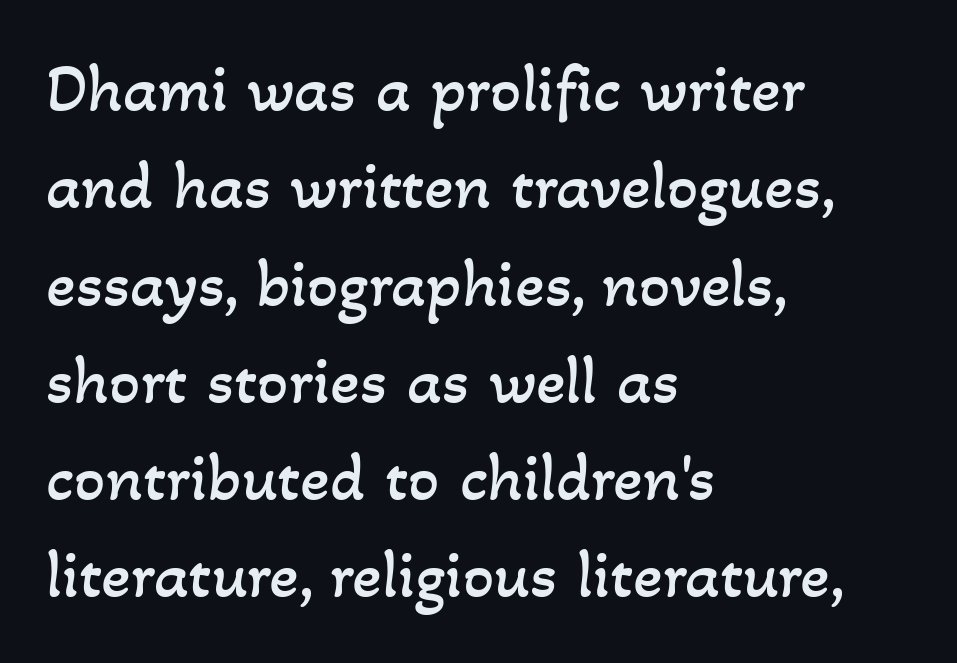
Q: Is the text bold? A: No.
Q: Is the text underlined? A: No.
Q: How is the paragraph aligned? A: Left-aligned.
Q: Is the spacing between letters normal or unusually wide? A: Normal.
Q: Is the spacing between lines tight, normal or loose? A: Normal.
Q: Width (condensed, normal, or wide)? A: Normal.
Q: Stroke contrast? A: Low.
Q: x-height? A: Small.
Q: Monospaced? A: No.
